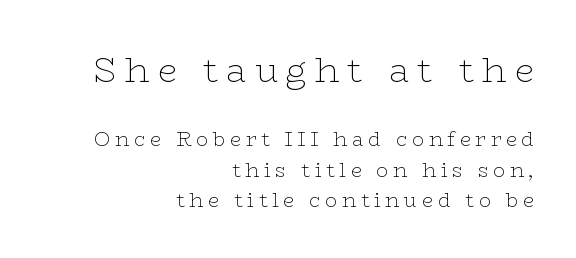
Is the letter spacing exaggerated? Yes — the characters are pushed far apart. I'd call this a serif setting — the letters wear small feet. Stems and bowls with no extra thickness — not bold. Evenly set lines give the paragraph a standard silhouette.
